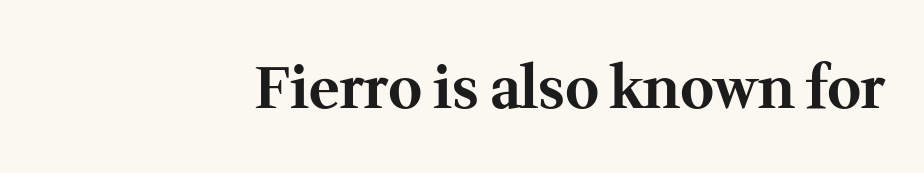
The image shows 58 px bold serif type, upright; set right-aligned, normal letter spacing, not underlined; medium stroke contrast and a medium x-height.
